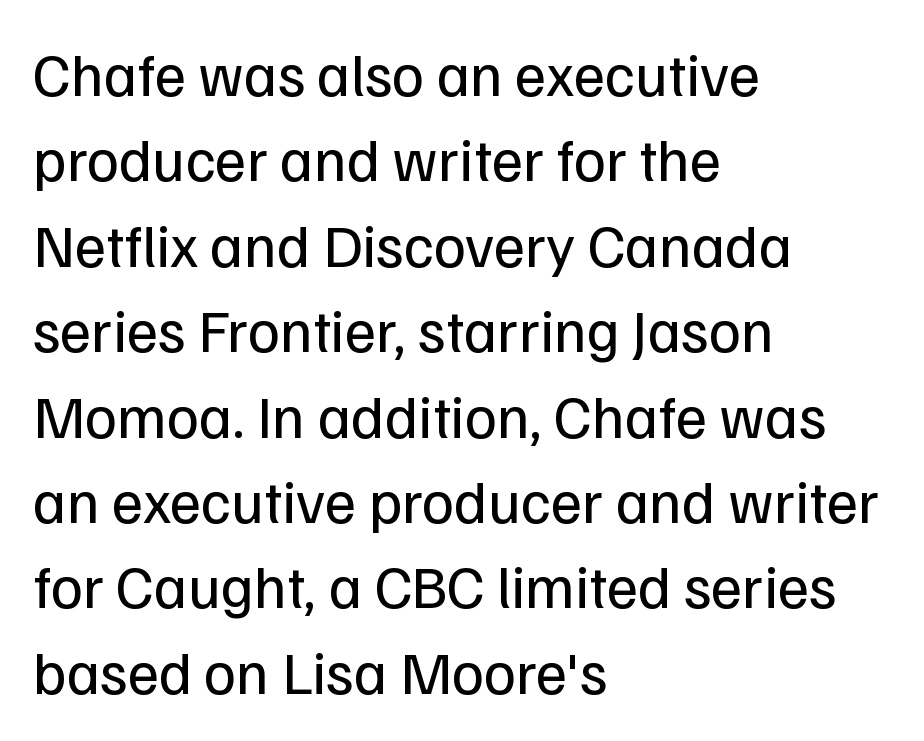
The image shows 61 px regular-weight sans-serif type, upright; set left-aligned, normal line spacing (1.4x), normal letter spacing, not underlined; low stroke contrast and a medium x-height.
